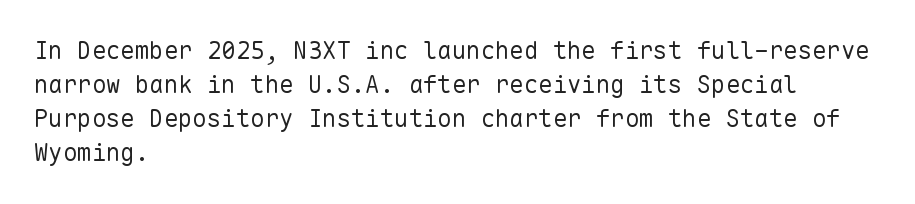
{"italic": "no", "bold": "no", "underline": "no", "align": "left", "line_spacing": "normal", "line_spacing_ratio": 1.42, "letter_spacing": "normal", "letter_spacing_em": 0.0, "glyph_px": 24}
